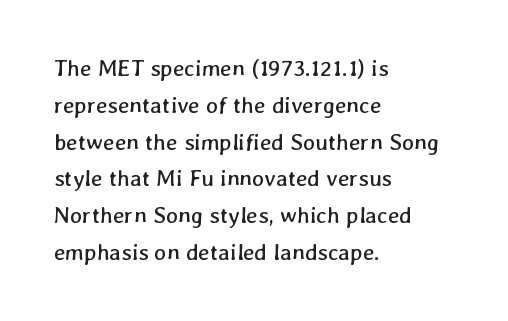
The image shows 23 px text type; set left-aligned, normal line spacing (1.6x), normal letter spacing, not underlined.
